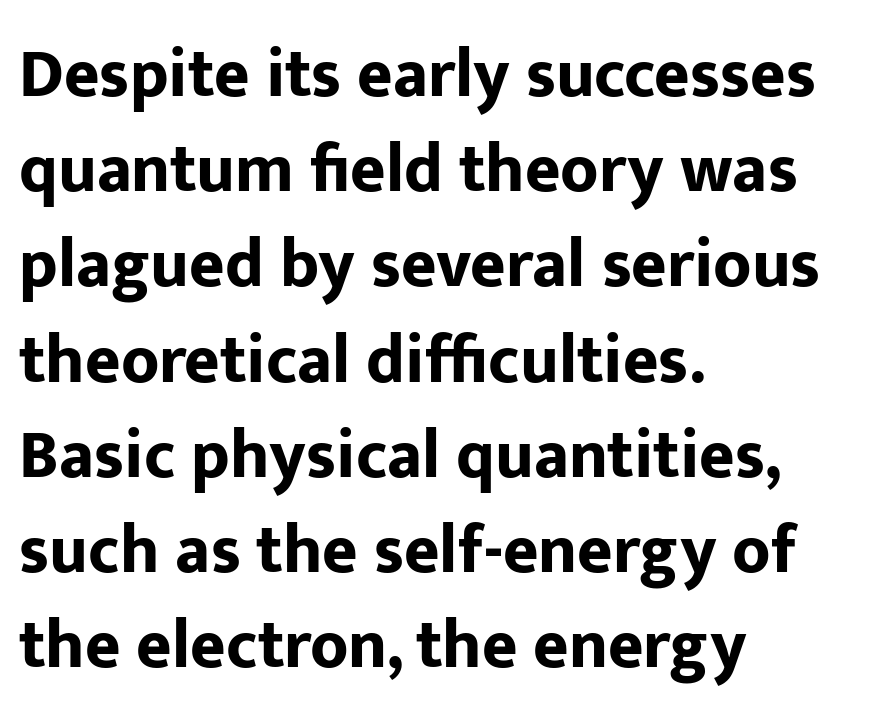
{"serif": "no", "italic": "no", "bold": "yes", "weight": "bold", "width": "normal", "stroke_contrast": "low", "x_height": "medium", "monospaced": "no", "underline": "no", "align": "left", "line_spacing": "normal", "line_spacing_ratio": 1.4, "letter_spacing": "normal", "letter_spacing_em": 0.0, "glyph_px": 68}
